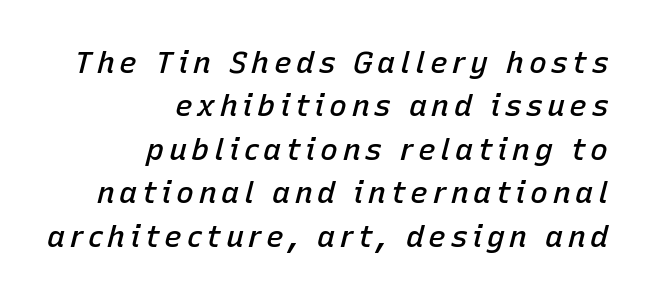
Q: Is the text bold? A: Semi-bold.
Q: Is the text italic (slanted)? A: Yes, it leans right by about 15 degrees.
Q: Is the text underlined? A: No.
Q: How is the paragraph aligned? A: Right-aligned.
Q: Is the spacing between lines tight, normal or loose? A: Normal.
Q: Width (condensed, normal, or wide)? A: Normal.
Q: Stroke contrast? A: Low.
Q: x-height? A: Medium.
Q: Monospaced? A: No.
